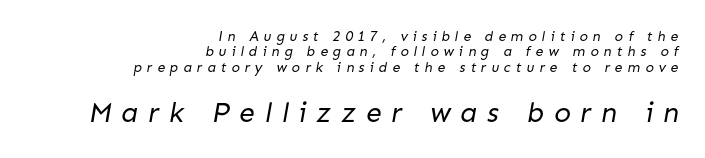
Q: Is the text bold? A: No.
Q: Is the typeface a serif or a sans-serif typeface? A: Sans-serif.
Q: Is the text underlined? A: No.
Q: How is the paragraph aligned? A: Right-aligned.
Q: Is the spacing between letters normal or unusually wide? A: Unusually wide.
Q: Is the spacing between lines tight, normal or loose? A: Tight.
Q: Which block of text is set in a larger size, the first (top) or the second (bottom)? A: The second (bottom) one.
Q: Width (condensed, normal, or wide)? A: Normal.
Q: Stroke contrast? A: Low.
Q: x-height? A: Medium.
Q: Monospaced? A: No.
